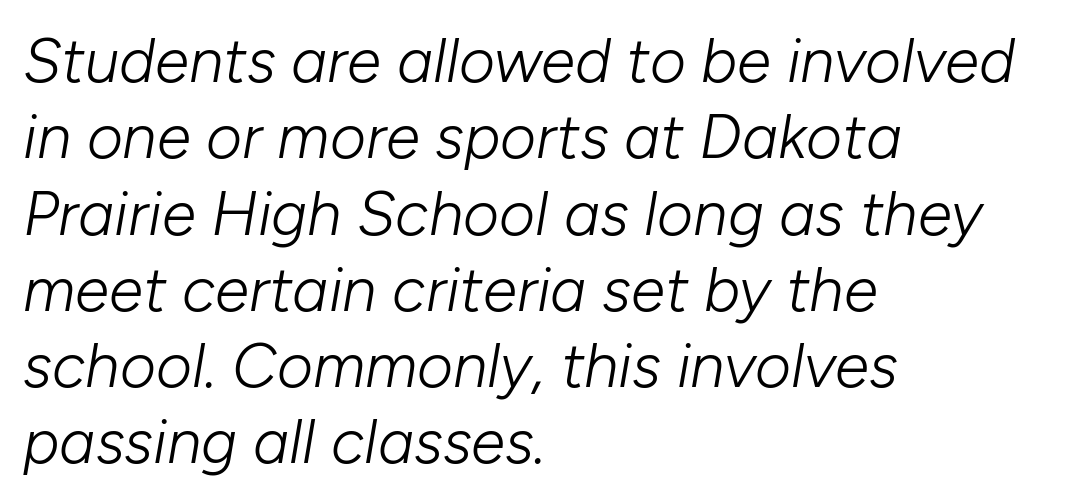
The cut favours lightness, reaching ordinary text weight at its darkest. In terms of posture, this sample is oblique. Spacing verdict: proportional, widths tailored to each character. The space beneath each line is pristine and unruled. How are the letters spaced? Ordinarily, with no added tracking. Is the block centered? No — it sits flush against the left margin.
